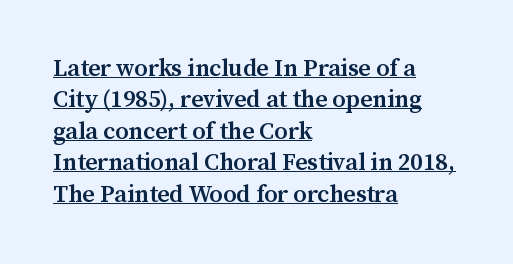
The image shows 24 px text type, upright; set left-aligned, normal line spacing (1.31x), normal letter spacing, underlined.
